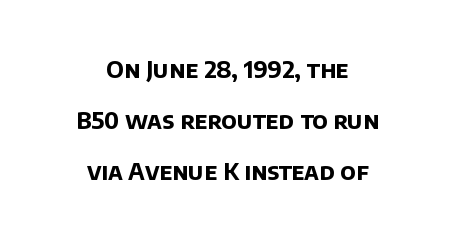
Each word holds together tightly as a unit, with standard inter-letter gaps. Plenty of ink on the page — the face is bold. A great deal of white space separates one row of letters from the next. Lines of text with bare space underneath. Every row of glyphs is offset so its center matches the block's center.
